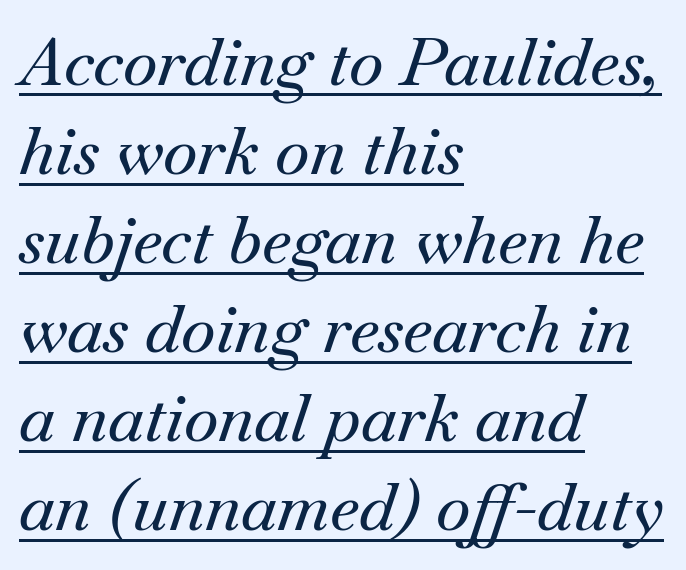
Q: Is the text italic (slanted)? A: Yes, it leans right by about 18 degrees.
Q: Is the typeface a serif or a sans-serif typeface? A: Serif.
Q: Is the text underlined? A: Yes.
Q: How is the paragraph aligned? A: Left-aligned.
Q: Is the spacing between letters normal or unusually wide? A: Normal.
Q: Is the spacing between lines tight, normal or loose? A: Normal.
Q: Width (condensed, normal, or wide)? A: Normal.
Q: Stroke contrast? A: Medium.
Q: x-height? A: Small.
Q: Monospaced? A: No.
